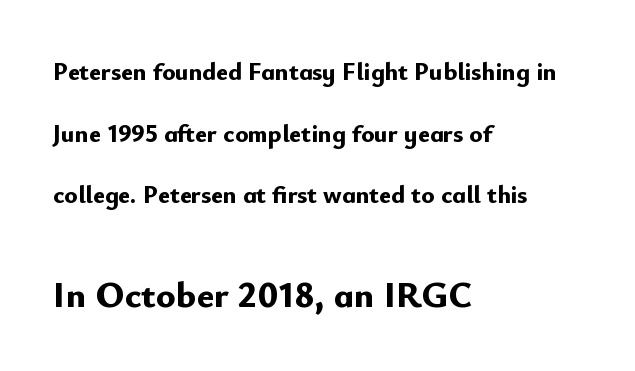
{"serif": "no", "italic": "no", "bold": "yes", "weight": "bold", "width": "normal", "stroke_contrast": "low", "x_height": "small", "monospaced": "no", "underline": "no", "align": "left", "line_spacing": "loose", "line_spacing_ratio": 2.47, "letter_spacing": "normal", "letter_spacing_em": 0.0, "larger_block": "second", "size_ratio": 1.48, "glyph_px": 37}
